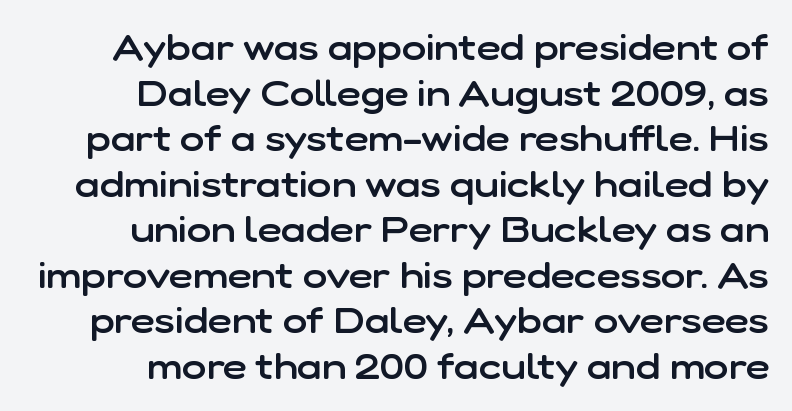
The image shows 37 px semibold sans-serif type, upright; set right-aligned, line spacing 1.23x, normal letter spacing, not underlined; low stroke contrast and a medium x-height.
